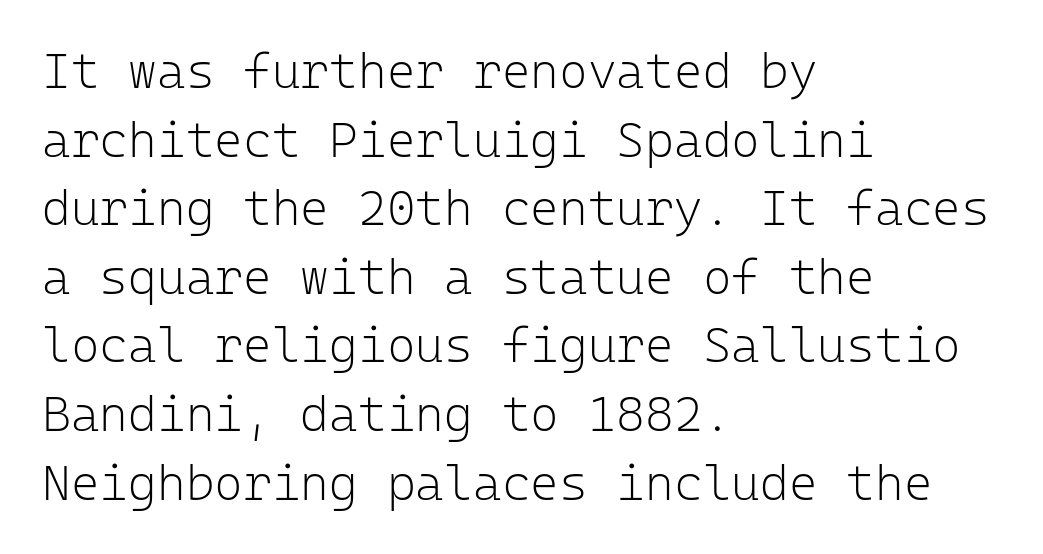
The image shows 49 px light sans-serif type, upright, monospaced; set left-aligned, normal line spacing (1.4x), normal letter spacing, not underlined; low stroke contrast and a medium x-height.
